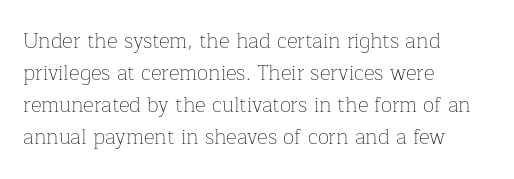
The image shows 21 px text type, upright; set left-aligned, normal line spacing (1.53x), normal letter spacing, not underlined.
